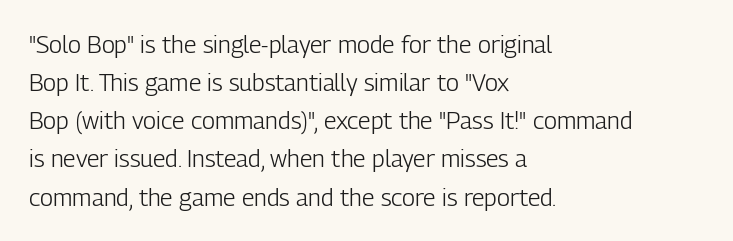
Is there much room between lines? A standard amount, neither cramped nor airy. A roman cut, with each character standing at attention. How are the letters spaced? Ordinarily, with no added tracking. This rendering features lettering with no underline. The paragraph shown leans on its left margin. The weight tops out at a normal text grade.
